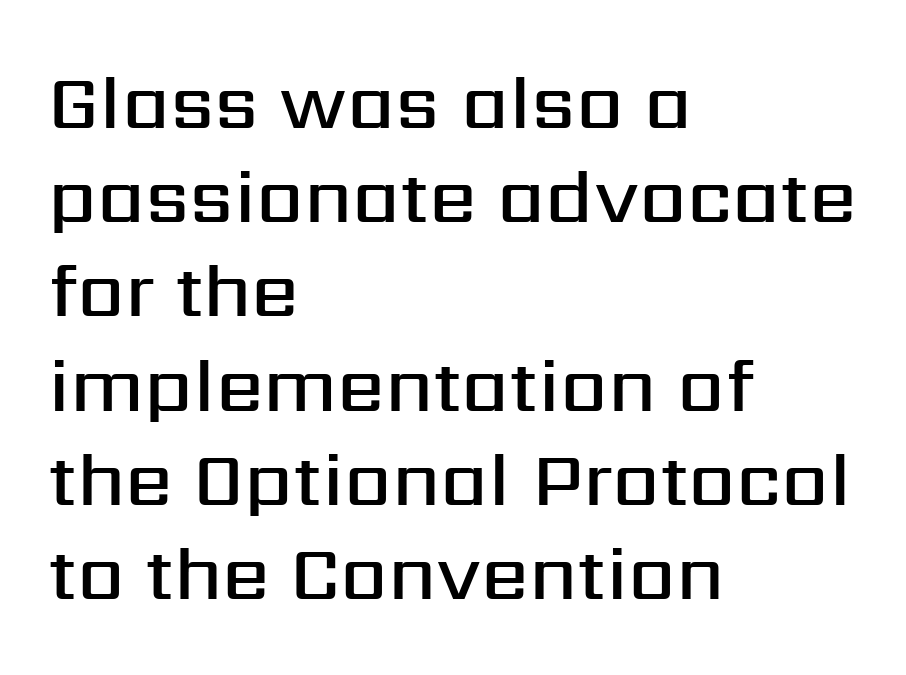
{"serif": "no", "italic": "no", "bold": "semi", "weight": "semibold", "width": "normal", "stroke_contrast": "medium", "x_height": "medium", "monospaced": "no", "underline": "no", "align": "left", "line_spacing_ratio": 1.24, "letter_spacing": "normal", "letter_spacing_em": 0.0, "glyph_px": 76}
